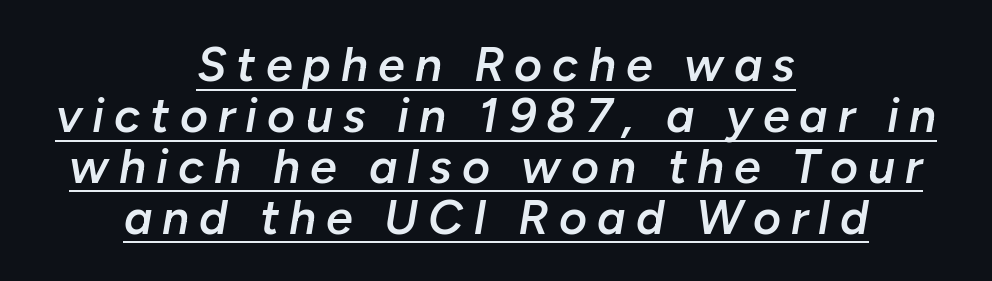
Inter-character spacing is expanded well beyond the font's built-in metrics. The letters are semibold — heavier than regular but short of a full bold. The rag falls on both sides of this text block equally. The glyphs look as if they've been sheared to an angle. The face used here appears with an underline applied. Does the leading feel generous? Not at all — it's pinched.
